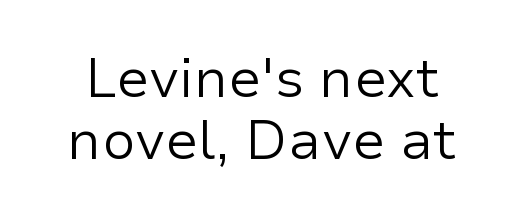
Q: Is the text bold? A: No.
Q: Is the text italic (slanted)? A: No, it is upright.
Q: Is the typeface a serif or a sans-serif typeface? A: Sans-serif.
Q: Is the text underlined? A: No.
Q: Is the spacing between letters normal or unusually wide? A: Normal.
Q: Is the spacing between lines tight, normal or loose? A: Tight.
Q: Width (condensed, normal, or wide)? A: Normal.
Q: Stroke contrast? A: Low.
Q: x-height? A: Medium.
Q: Monospaced? A: No.
